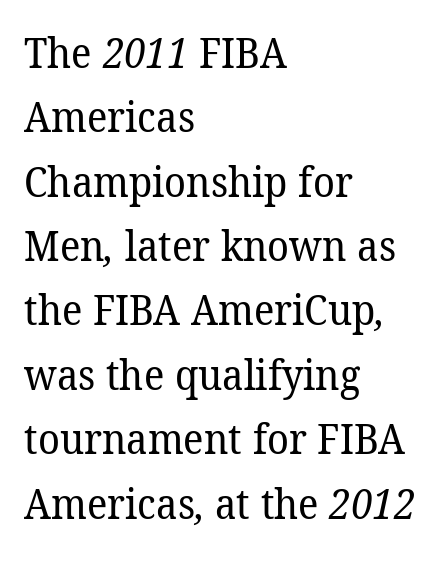
The image shows 41 px regular-weight serif type; set left-aligned, normal line spacing (1.57x), normal letter spacing, not underlined; low stroke contrast and a medium x-height.
